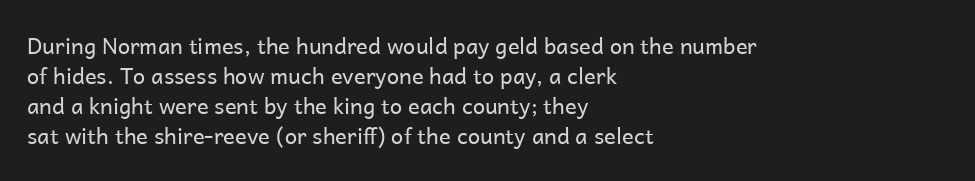
The letterforms sit shoulder to shoulder at normal distance. The space directly below the letters is spotless. Counters stay open thanks to moderate or lighter strokes. The vertical gap from one line to the next is medium. Ascenders rise straight up at ninety degrees. The ragged edge is on the right, which tells us the setting is flush left.
